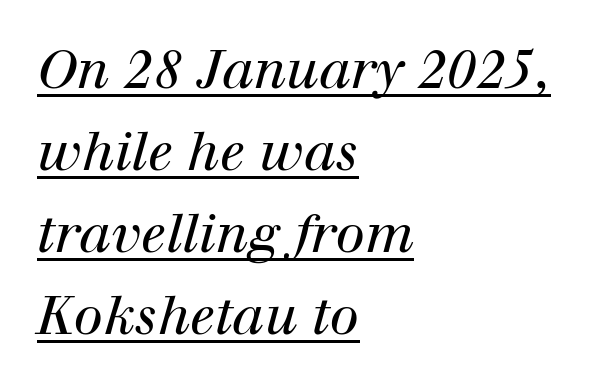
The image shows 53 px regular-weight serif type, italic (leaning right); set left-aligned, normal line spacing (1.55x), normal letter spacing, underlined; high stroke contrast and a medium x-height.
